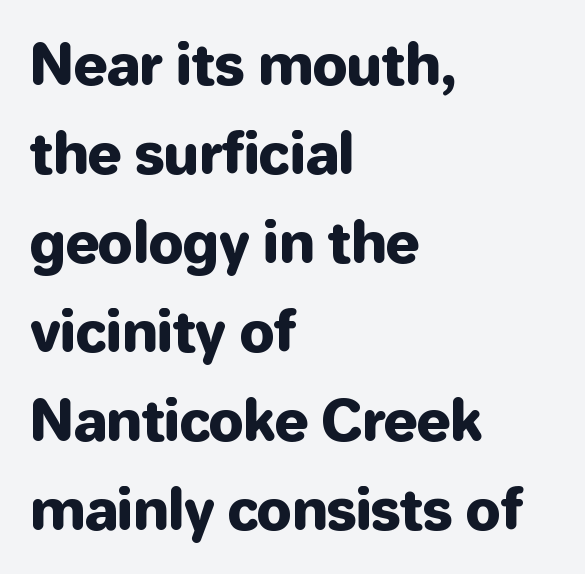
Q: Is the text italic (slanted)? A: No, it is upright.
Q: Is the typeface a serif or a sans-serif typeface? A: Sans-serif.
Q: Is the text underlined? A: No.
Q: How is the paragraph aligned? A: Left-aligned.
Q: Is the spacing between letters normal or unusually wide? A: Normal.
Q: Is the spacing between lines tight, normal or loose? A: Normal.
Q: Width (condensed, normal, or wide)? A: Normal.
Q: Stroke contrast? A: Low.
Q: x-height? A: Medium.
Q: Monospaced? A: No.
